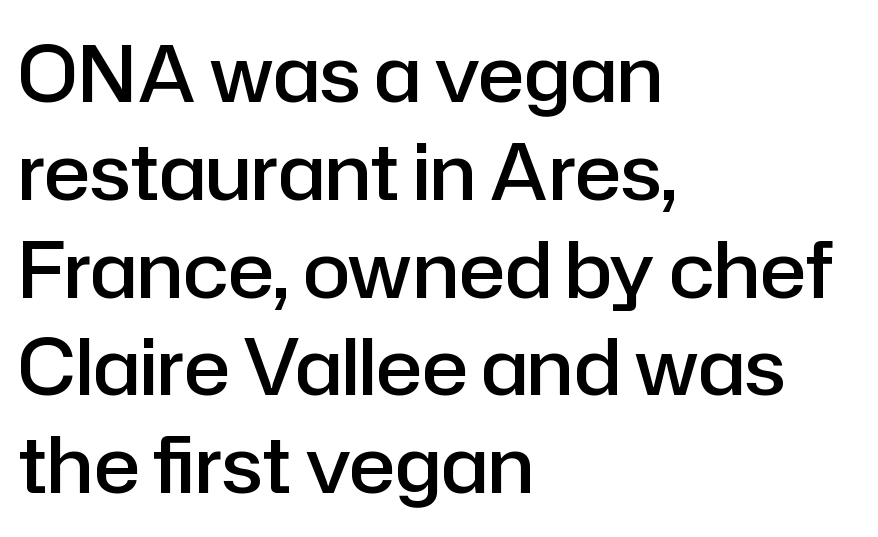
{"serif": "no", "italic": "no", "bold": "semi", "weight": "semibold", "width": "normal", "stroke_contrast": "low", "x_height": "medium", "monospaced": "no", "underline": "no", "align": "left", "line_spacing": "normal", "line_spacing_ratio": 1.27, "letter_spacing": "normal", "letter_spacing_em": 0.0, "glyph_px": 77}
